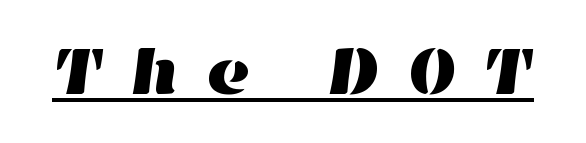
Character widths vary here, with narrow letters taking less room than wide ones. This sample uses expanded letter spacing, leaving extra air between glyphs. This rendering features underlined lettering.
